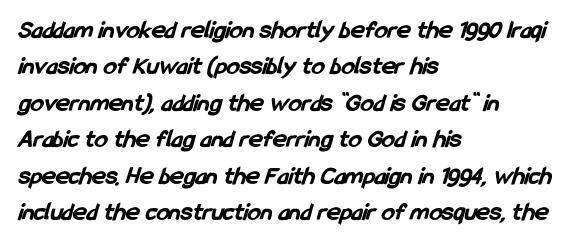
The image shows 26 px bold type; set left-aligned, normal line spacing (1.4x), normal letter spacing, not underlined.
